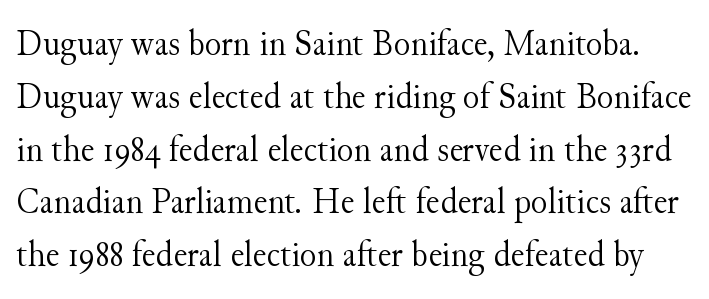
Posture: upright roman. Small tapered or slab feet sit at the stroke ends, so this counts as serif. The type is set solid horizontally, with unmodified tracking. Reading down the column, the eye jumps a familiar distance to each next line.
